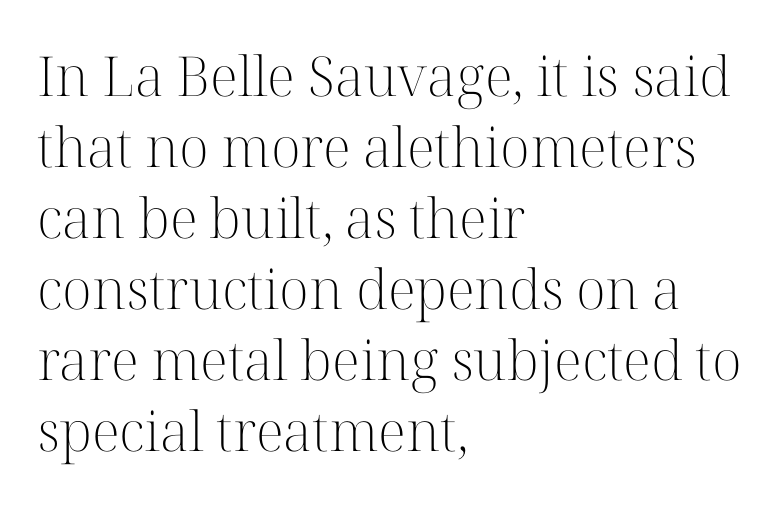
{"serif": "yes", "italic": "no", "bold": "no", "weight": "light", "width": "normal", "stroke_contrast": "high", "x_height": "medium", "monospaced": "no", "underline": "no", "align": "left", "line_spacing": "normal", "line_spacing_ratio": 1.29, "letter_spacing": "normal", "letter_spacing_em": 0.0, "glyph_px": 55}
